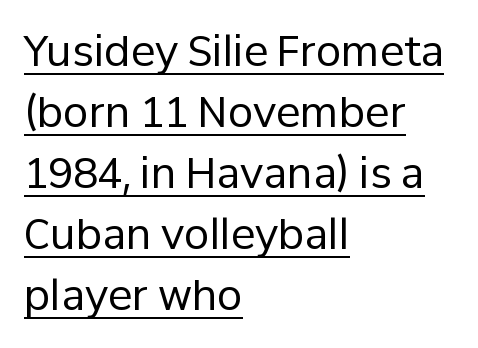
Regular leading. The setting favours the left margin, as ordinary paragraphs usually do. Is the stroke heavy? The answer is a plain regular-or-lighter. Style check: upright.
